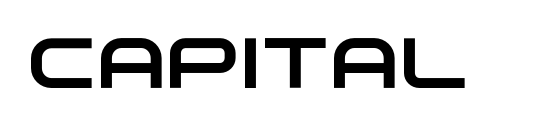
The image shows 71 px wide sans-serif type; set normal letter spacing, not underlined; low stroke contrast and a large x-height.
